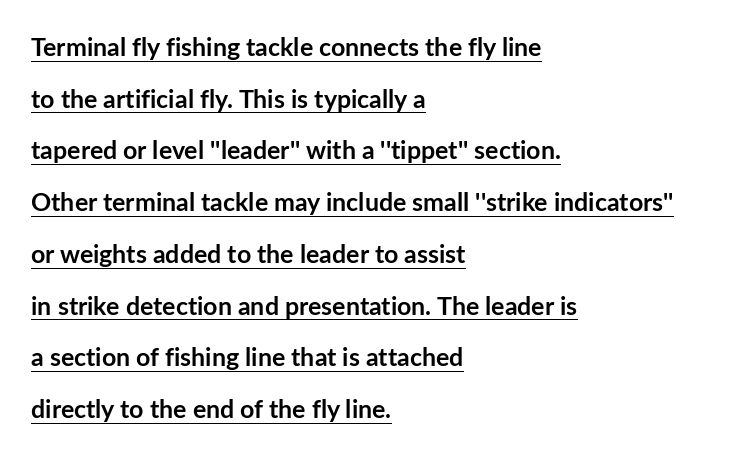
{"italic": "no", "bold": "yes", "underline": "yes", "align": "left", "line_spacing": "loose", "line_spacing_ratio": 2.07, "letter_spacing": "normal", "letter_spacing_em": 0.0, "glyph_px": 25}
